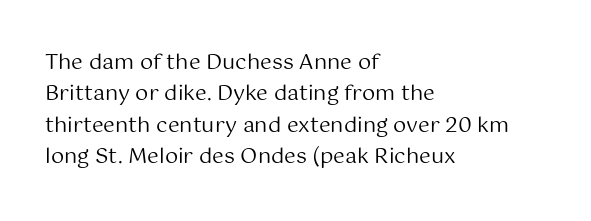
{"italic": "no", "bold": "no", "underline": "no", "align": "left", "line_spacing": "normal", "line_spacing_ratio": 1.5, "letter_spacing": "normal", "letter_spacing_em": 0.0, "glyph_px": 21}
